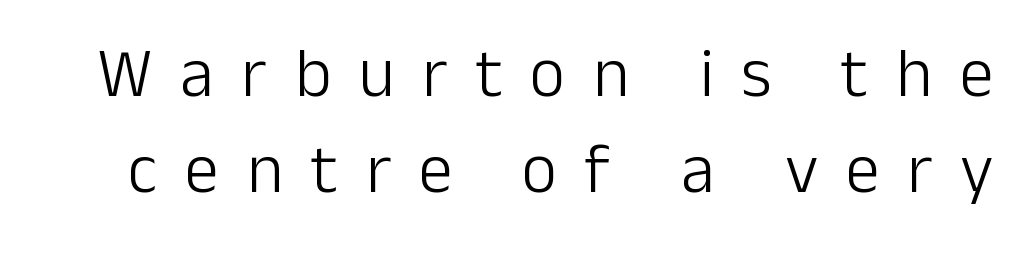
{"serif": "no", "italic": "no", "bold": "no", "weight": "light", "width": "normal", "stroke_contrast": "low", "x_height": "medium", "monospaced": "no", "underline": "no", "line_spacing": "normal", "line_spacing_ratio": 1.39, "letter_spacing": "wide", "letter_spacing_em": 0.4, "glyph_px": 69}
